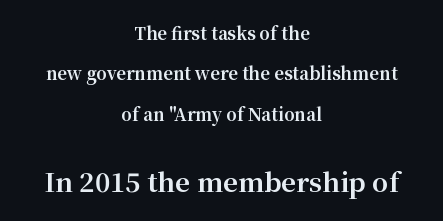
Summary of weight: heavy, a full bold. The horizontal fit of the characters is conventional and even. Nope, not italic — everything's standing straight. Casual observation: everything's sitting right in the middle. Clear beneath every line of the passage. The vertical gap from one line to the next is large.
